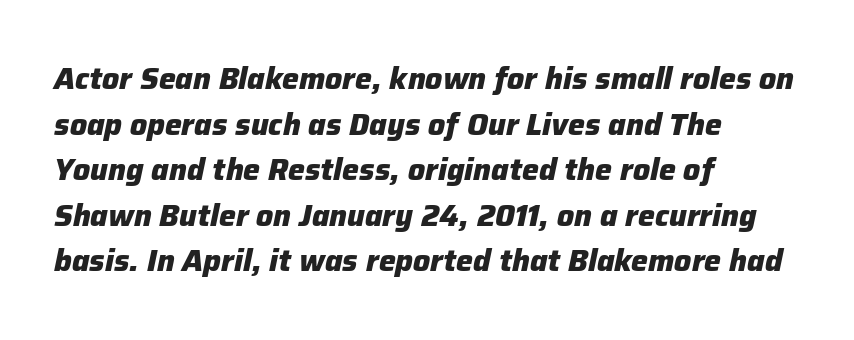
The image shows 30 px heavy type, italic (leaning right); set left-aligned, normal line spacing (1.52x), normal letter spacing, not underlined; low stroke contrast and a medium x-height.
